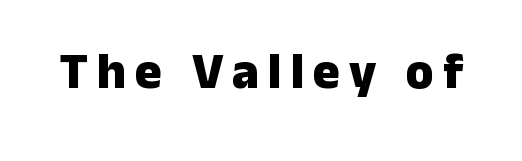
Q: Is the text bold? A: Yes.
Q: Is the text italic (slanted)? A: No, it is upright.
Q: Is the typeface a serif or a sans-serif typeface? A: Sans-serif.
Q: Is the text underlined? A: No.
Q: Width (condensed, normal, or wide)? A: Normal.
Q: Stroke contrast? A: Low.
Q: x-height? A: Medium.
Q: Monospaced? A: No.
